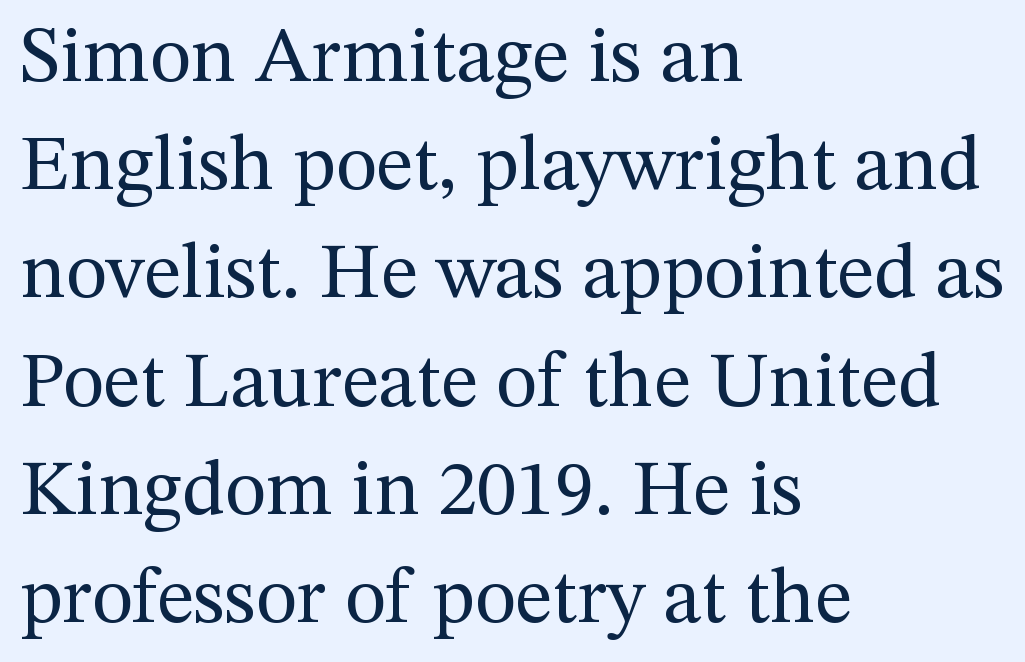
What's the leading like? Ordinary, nothing unusual. These glyphs show unthickened strokes, regular width or finer. Clear beneath every line of the passage. Students, note that the glyphs here touch the page at normal intervals.
